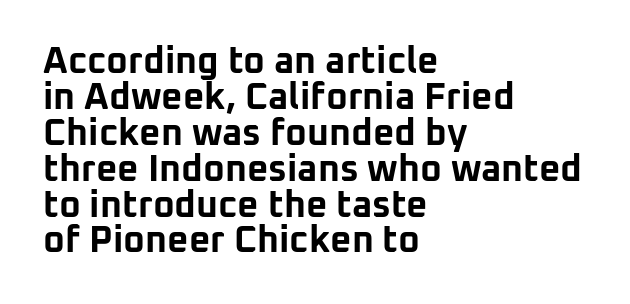
Nothing sits at the stroke ends, so this counts as sans-serif. Decoration check: the copy has no underline. Default kerning and tracking; the words read as compact shapes. Does the leading feel generous? Not at all — it's pinched. I'd describe the lettering as bold — thick and assertive. Layout note: lines flush left.
